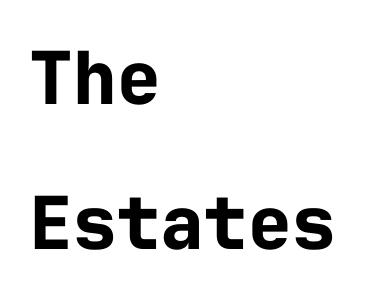
The image shows 73 px bold sans-serif type, upright, monospaced; set left-aligned, loose line spacing (1.98x), normal letter spacing, not underlined; low stroke contrast and a medium x-height.
